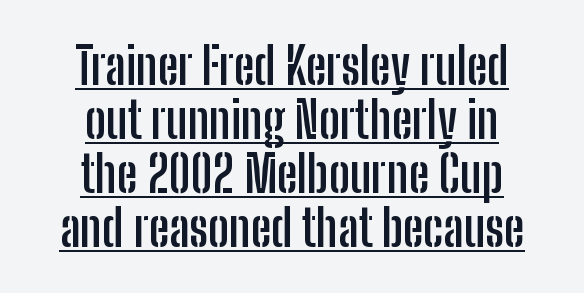
Is the type bold? Yes — the strokes are clearly thick and heavy. A typesetter would call this leading minimal, almost set solid. What kind of face is this? One without serifs — a sans. Style check: upright.
